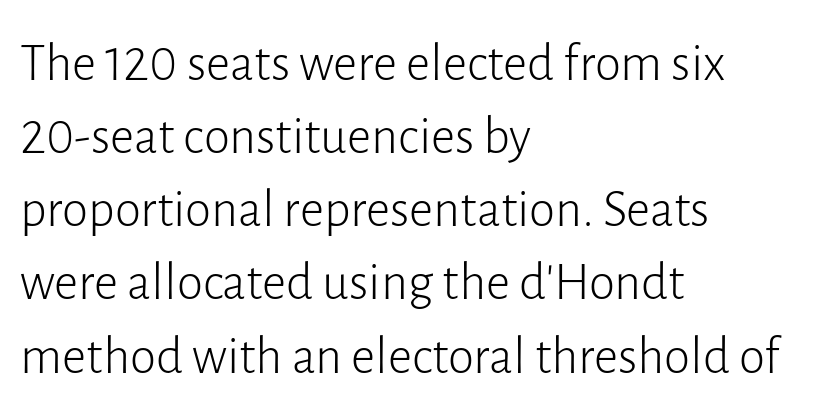
Q: Is the text bold? A: No.
Q: Is the text italic (slanted)? A: No, it is upright.
Q: Is the typeface a serif or a sans-serif typeface? A: Sans-serif.
Q: Is the text underlined? A: No.
Q: How is the paragraph aligned? A: Left-aligned.
Q: Is the spacing between letters normal or unusually wide? A: Normal.
Q: Is the spacing between lines tight, normal or loose? A: Normal.
Q: Width (condensed, normal, or wide)? A: Normal.
Q: Stroke contrast? A: Low.
Q: x-height? A: Medium.
Q: Monospaced? A: No.
